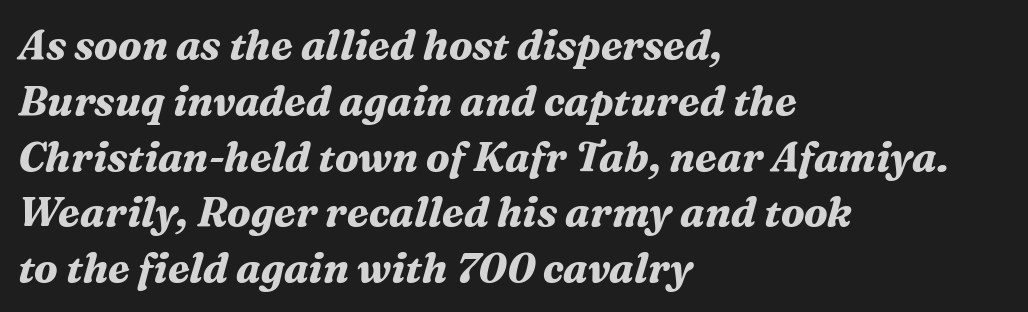
{"serif": "yes", "italic": "yes", "lean": "right", "slant_degrees": 16, "bold": "yes", "weight": "bold", "width": "normal", "stroke_contrast": "medium", "x_height": "medium", "monospaced": "no", "underline": "no", "align": "left", "line_spacing": "normal", "line_spacing_ratio": 1.36, "letter_spacing": "normal", "letter_spacing_em": 0.0, "glyph_px": 41}
